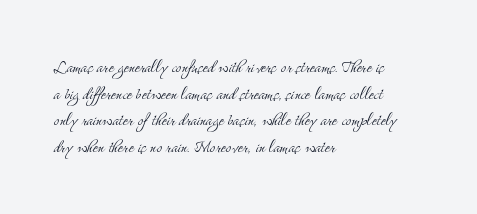
Summary of weight: not heavy and not bold. The vertical gap from one line to the next is medium. The type is set solid horizontally, with unmodified tracking. The paragraph shown leans on its left margin. The gap between lines stays unmarked.
